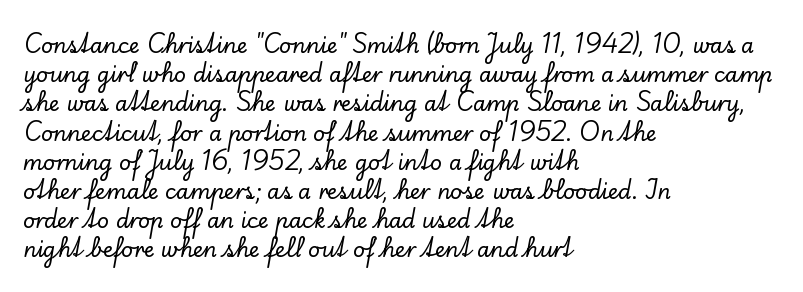
Q: Is the text italic (slanted)? A: Yes.
Q: Is the text underlined? A: No.
Q: How is the paragraph aligned? A: Left-aligned.
Q: Is the spacing between letters normal or unusually wide? A: Normal.
Q: Is the spacing between lines tight, normal or loose? A: Normal.
